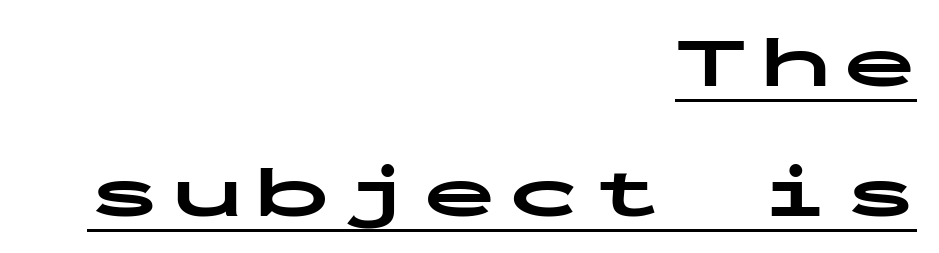
Notice how the passage keeps a crisp vertical edge on the right only. A full-strength bold gives these letters their thick strokes. The passage shown is typed in a monospace face where columns stay perfectly aligned. This rendering employs a face without finishing strokes, i.e., a sans-serif.
